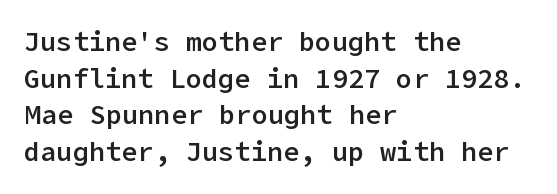
Q: Is the text bold? A: Semi-bold.
Q: Is the text italic (slanted)? A: No, it is upright.
Q: Is the text underlined? A: No.
Q: How is the paragraph aligned? A: Left-aligned.
Q: Is the spacing between letters normal or unusually wide? A: Normal.
Q: Is the spacing between lines tight, normal or loose? A: Normal.
